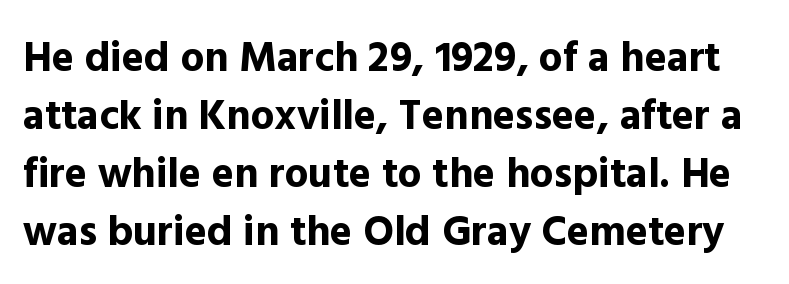
How would I describe the line gaps? Plain and ordinary. The type sits square on the baseline with zero lean. Every letter is thick-stroked: bold, no question. Bare-footed words on every line. Do the characters align in a grid? No, the font is proportional.
